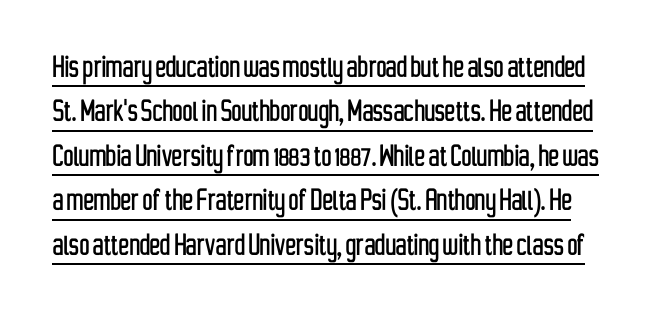
The image shows 35 px condensed sans-serif type, upright; set normal line spacing (1.27x), normal letter spacing, underlined; low stroke contrast and a medium x-height.
